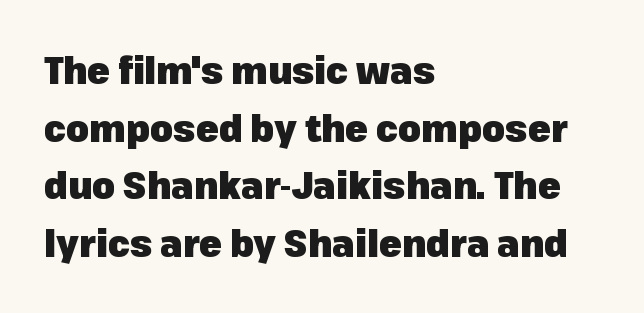
{"serif": "no", "italic": "no", "bold": "yes", "weight": "heavy", "width": "normal", "stroke_contrast": "low", "x_height": "medium", "monospaced": "no", "underline": "no", "align": "left", "line_spacing": "normal", "line_spacing_ratio": 1.56, "letter_spacing": "normal", "letter_spacing_em": 0.0, "glyph_px": 37}
